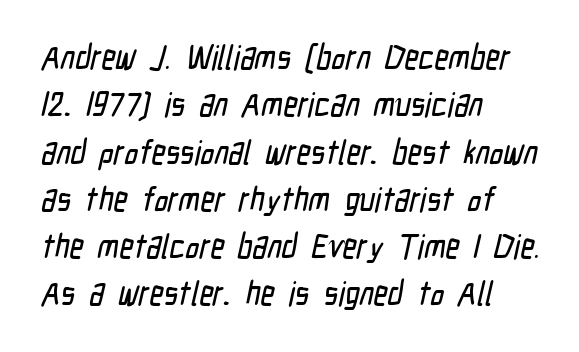
Q: Is the typeface a serif or a sans-serif typeface? A: Sans-serif.
Q: Is the text underlined? A: No.
Q: How is the paragraph aligned? A: Left-aligned.
Q: Is the spacing between letters normal or unusually wide? A: Normal.
Q: Is the spacing between lines tight, normal or loose? A: Normal.
Q: Width (condensed, normal, or wide)? A: Condensed.
Q: Stroke contrast? A: Low.
Q: x-height? A: Medium.
Q: Monospaced? A: No.
